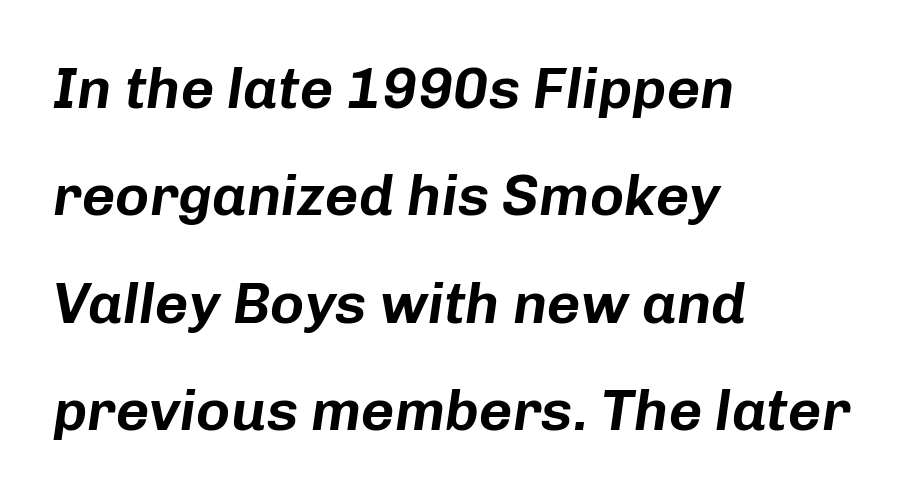
The image shows 58 px text type, italic (leaning right); set left-aligned, line spacing 1.85x, normal letter spacing, not underlined; low stroke contrast and a medium x-height.
